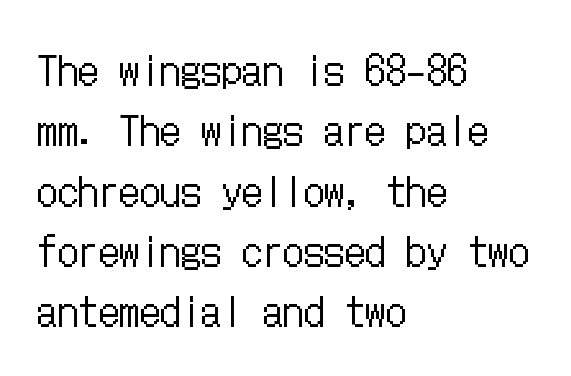
A normal amount of white space separates one row of letters from the next. This rendering leaves character spacing at its baseline value. The zone under the glyphs is completely vacant. One-word summary of the alignment: left. A typesetter would mark this as roman, not italic. Weight: regular or lighter.
